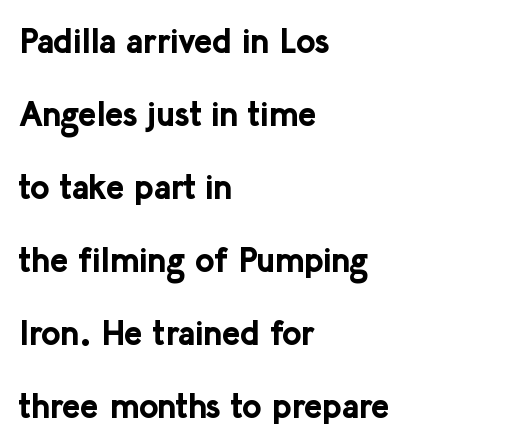
Q: Is the text bold? A: Yes.
Q: Is the text italic (slanted)? A: No, it is upright.
Q: Is the typeface a serif or a sans-serif typeface? A: Sans-serif.
Q: Is the text underlined? A: No.
Q: How is the paragraph aligned? A: Left-aligned.
Q: Is the spacing between letters normal or unusually wide? A: Normal.
Q: Is the spacing between lines tight, normal or loose? A: Loose.
Q: Width (condensed, normal, or wide)? A: Normal.
Q: Stroke contrast? A: Low.
Q: x-height? A: Medium.
Q: Monospaced? A: No.
